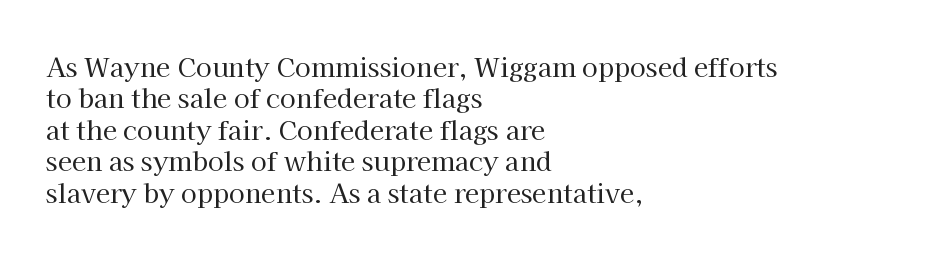
Q: Is the text bold? A: No.
Q: Is the text italic (slanted)? A: No, it is upright.
Q: Is the text underlined? A: No.
Q: How is the paragraph aligned? A: Left-aligned.
Q: Is the spacing between letters normal or unusually wide? A: Normal.
